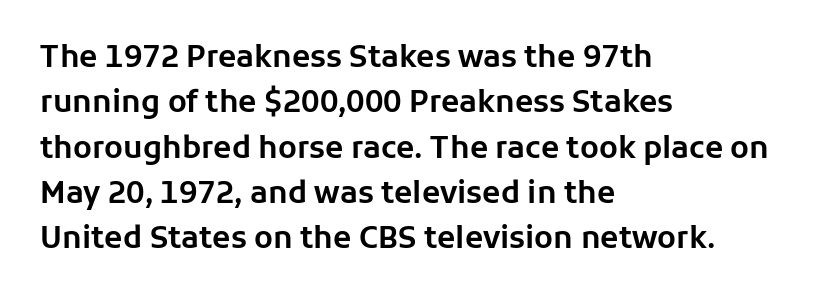
The image shows 30 px sans-serif type, upright; set left-aligned, normal line spacing (1.51x), normal letter spacing, not underlined; low stroke contrast and a medium x-height.
